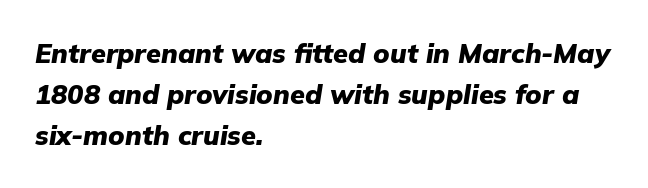
Q: Is the text bold? A: Yes.
Q: Is the text italic (slanted)? A: Yes, it leans right by about 9 degrees.
Q: Is the text underlined? A: No.
Q: How is the paragraph aligned? A: Left-aligned.
Q: Is the spacing between letters normal or unusually wide? A: Normal.
Q: Is the spacing between lines tight, normal or loose? A: Normal.
